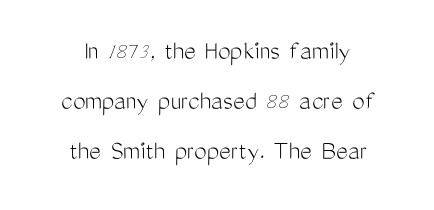
Q: Is the text bold? A: No.
Q: Is the text italic (slanted)? A: No, it is upright.
Q: Is the typeface a serif or a sans-serif typeface? A: Sans-serif.
Q: Is the text underlined? A: No.
Q: How is the paragraph aligned? A: Centered.
Q: Is the spacing between letters normal or unusually wide? A: Normal.
Q: Width (condensed, normal, or wide)? A: Condensed.
Q: Stroke contrast? A: Medium.
Q: x-height? A: Medium.
Q: Monospaced? A: No.
